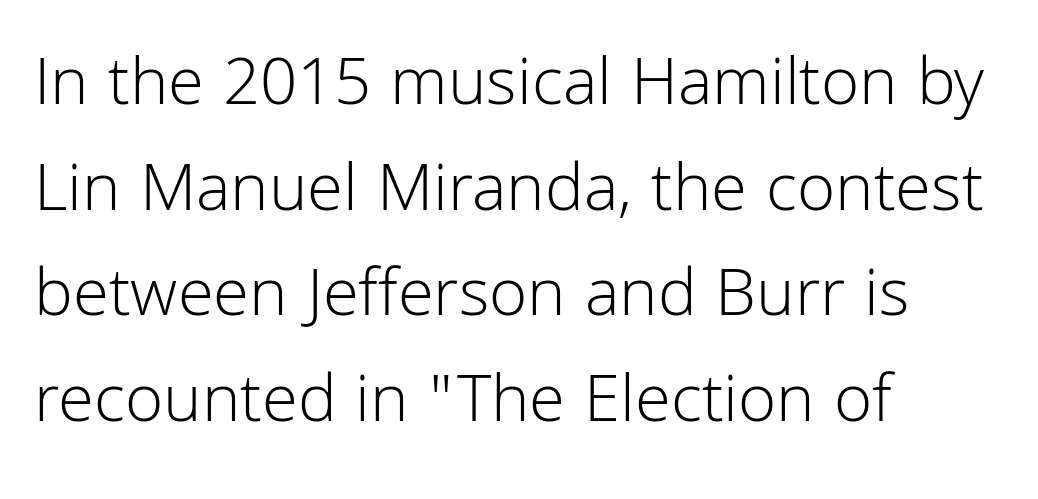
Q: Is the text bold? A: No.
Q: Is the text italic (slanted)? A: No, it is upright.
Q: Is the typeface a serif or a sans-serif typeface? A: Sans-serif.
Q: Is the text underlined? A: No.
Q: How is the paragraph aligned? A: Left-aligned.
Q: Is the spacing between letters normal or unusually wide? A: Normal.
Q: Is the spacing between lines tight, normal or loose? A: Normal.
Q: Width (condensed, normal, or wide)? A: Normal.
Q: Stroke contrast? A: Low.
Q: x-height? A: Medium.
Q: Monospaced? A: No.
